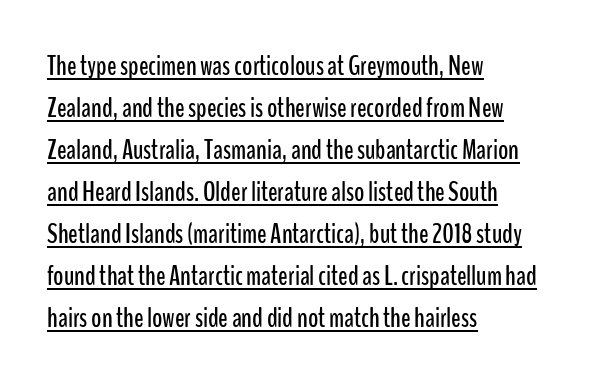
{"serif": "no", "italic": "no", "width": "condensed", "stroke_contrast": "low", "x_height": "medium", "monospaced": "no", "underline": "yes", "align": "left", "line_spacing": "normal", "line_spacing_ratio": 1.5, "letter_spacing": "normal", "letter_spacing_em": 0.0, "glyph_px": 28}
